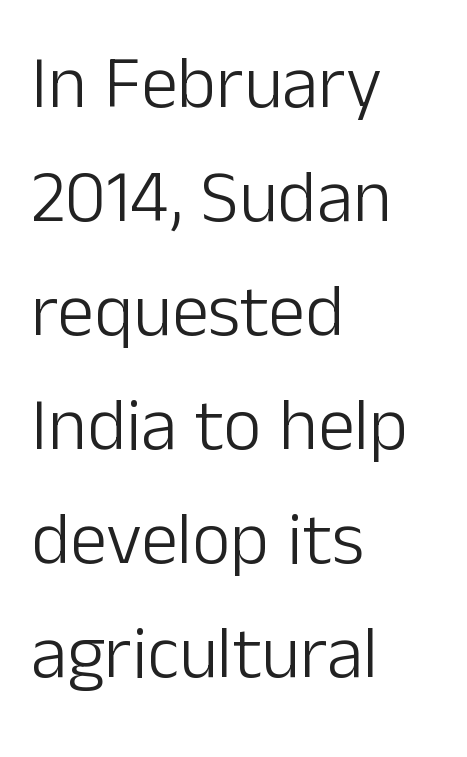
Q: Is the text bold? A: No.
Q: Is the text italic (slanted)? A: No, it is upright.
Q: Is the typeface a serif or a sans-serif typeface? A: Sans-serif.
Q: Is the text underlined? A: No.
Q: How is the paragraph aligned? A: Left-aligned.
Q: Is the spacing between letters normal or unusually wide? A: Normal.
Q: Is the spacing between lines tight, normal or loose? A: Normal.
Q: Width (condensed, normal, or wide)? A: Normal.
Q: Stroke contrast? A: Low.
Q: x-height? A: Medium.
Q: Monospaced? A: No.
